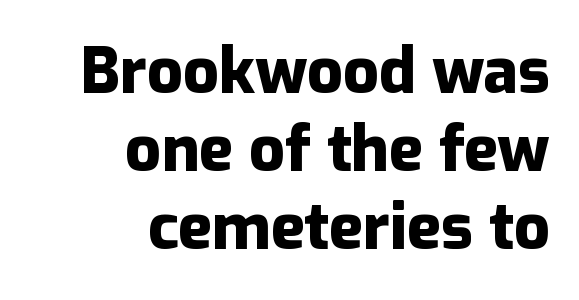
Q: Is the text bold? A: Yes.
Q: Is the text italic (slanted)? A: No, it is upright.
Q: Is the typeface a serif or a sans-serif typeface? A: Sans-serif.
Q: Is the text underlined? A: No.
Q: How is the paragraph aligned? A: Right-aligned.
Q: Is the spacing between letters normal or unusually wide? A: Normal.
Q: Width (condensed, normal, or wide)? A: Normal.
Q: Stroke contrast? A: Low.
Q: x-height? A: Medium.
Q: Monospaced? A: No.
